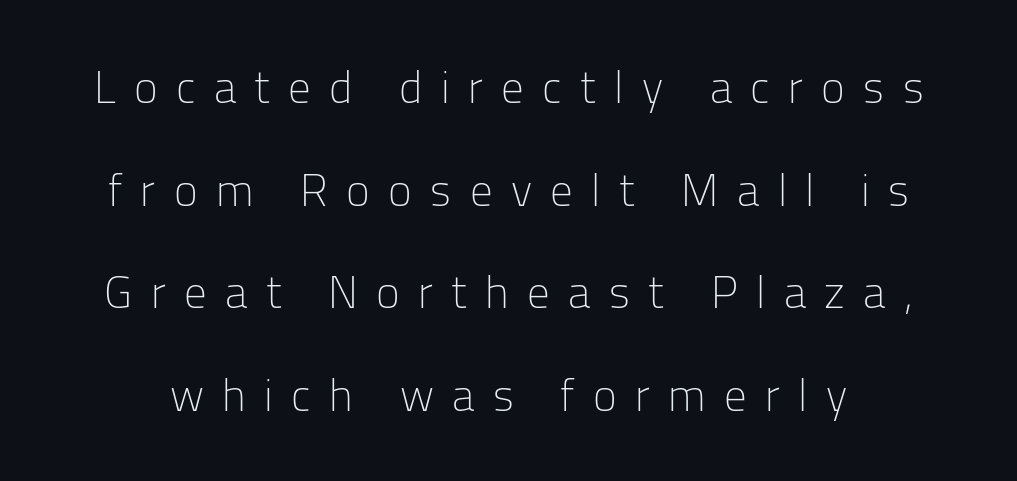
{"serif": "no", "italic": "no", "bold": "no", "weight": "light", "width": "normal", "stroke_contrast": "low", "x_height": "medium", "monospaced": "no", "underline": "no", "line_spacing": "loose", "line_spacing_ratio": 2.28, "letter_spacing": "wide", "letter_spacing_em": 0.41, "glyph_px": 45}
